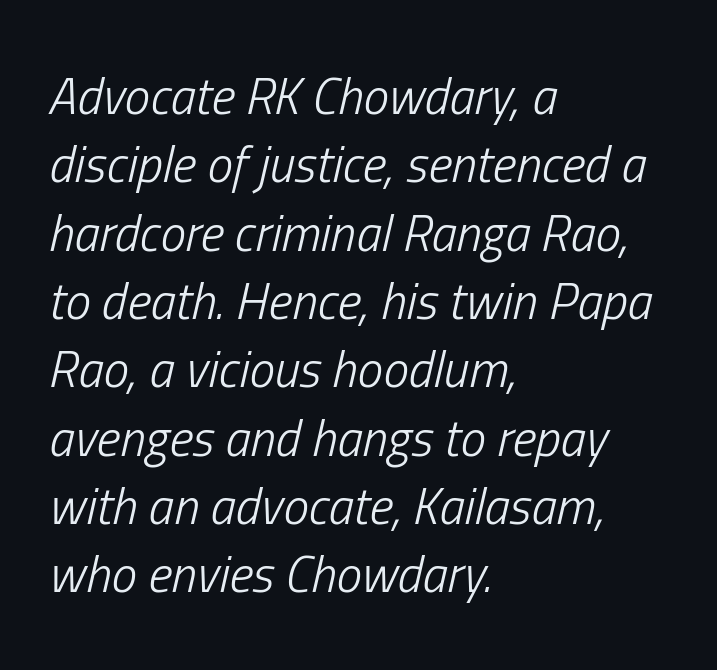
Q: Is the text bold? A: No.
Q: Is the text italic (slanted)? A: Yes, it leans right by about 13 degrees.
Q: Is the text underlined? A: No.
Q: How is the paragraph aligned? A: Left-aligned.
Q: Is the spacing between letters normal or unusually wide? A: Normal.
Q: Is the spacing between lines tight, normal or loose? A: Normal.
Q: Width (condensed, normal, or wide)? A: Condensed.
Q: Stroke contrast? A: Low.
Q: x-height? A: Medium.
Q: Monospaced? A: No.
